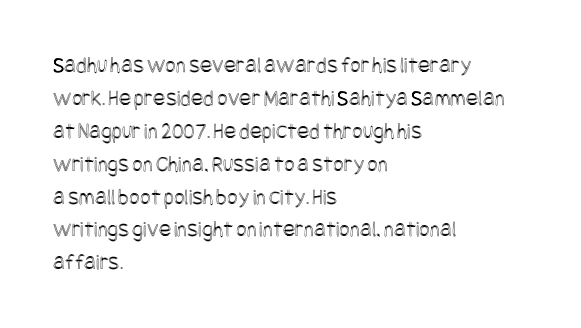
Q: Is the text italic (slanted)? A: No, it is upright.
Q: Is the text underlined? A: No.
Q: How is the paragraph aligned? A: Left-aligned.
Q: Is the spacing between letters normal or unusually wide? A: Normal.
Q: Is the spacing between lines tight, normal or loose? A: Normal.
